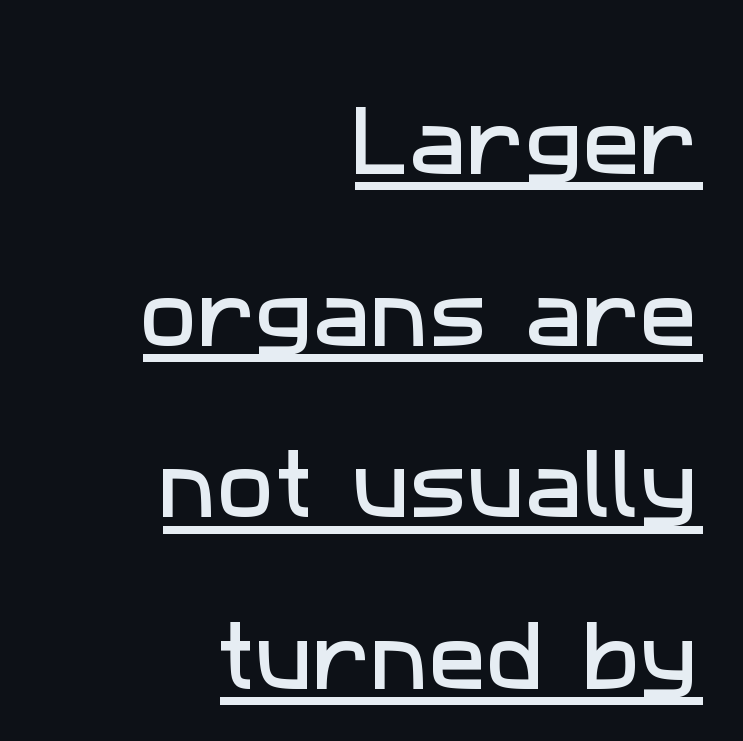
The image shows 77 px sans-serif type; set right-aligned, loose line spacing (2.23x), normal letter spacing, underlined; low stroke contrast and a medium x-height.
